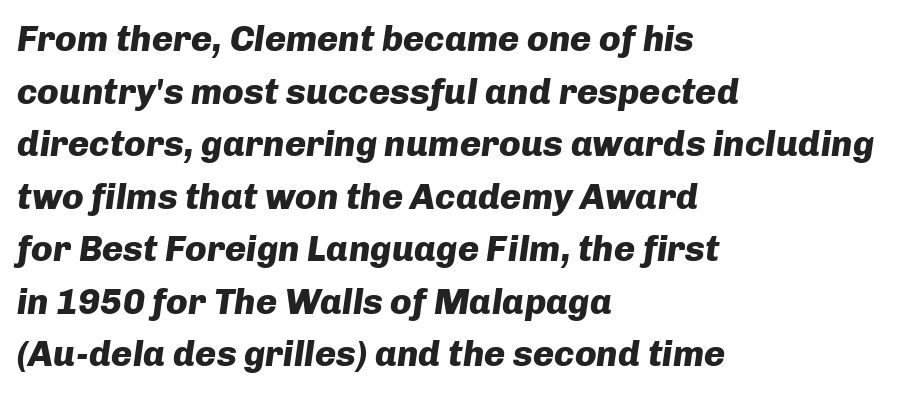
The image shows 36 px heavy type, italic (leaning right); set left-aligned, normal line spacing (1.46x), normal letter spacing, not underlined; low stroke contrast and a medium x-height.
